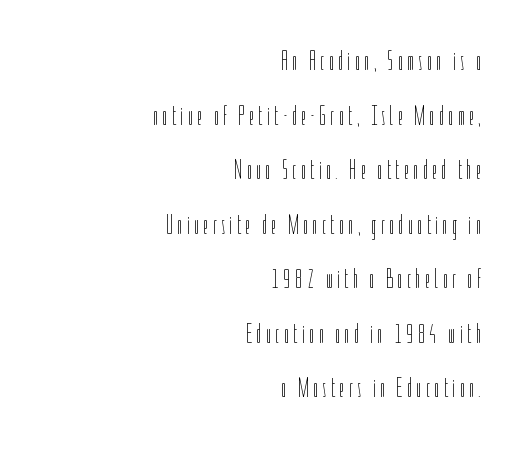
The image shows 27 px text type, upright; set right-aligned, loose line spacing (2.02x), not underlined.
